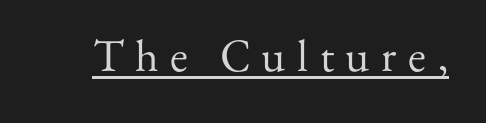
Is the stroke heavy? The answer is a plain regular-or-lighter. Old-style or modern, the face here clearly has serifs. Ordinary non-slanted type is in use. Every word sits above its own underline.
